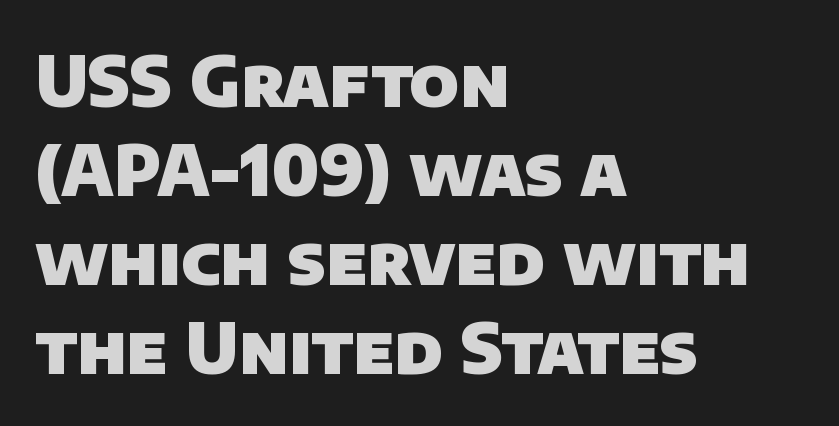
Q: Is the text bold? A: Yes.
Q: Is the typeface a serif or a sans-serif typeface? A: Sans-serif.
Q: Is the text underlined? A: No.
Q: How is the paragraph aligned? A: Left-aligned.
Q: Is the spacing between letters normal or unusually wide? A: Normal.
Q: Is the spacing between lines tight, normal or loose? A: Normal.
Q: Width (condensed, normal, or wide)? A: Normal.
Q: Stroke contrast? A: Low.
Q: x-height? A: Large.
Q: Monospaced? A: No.
